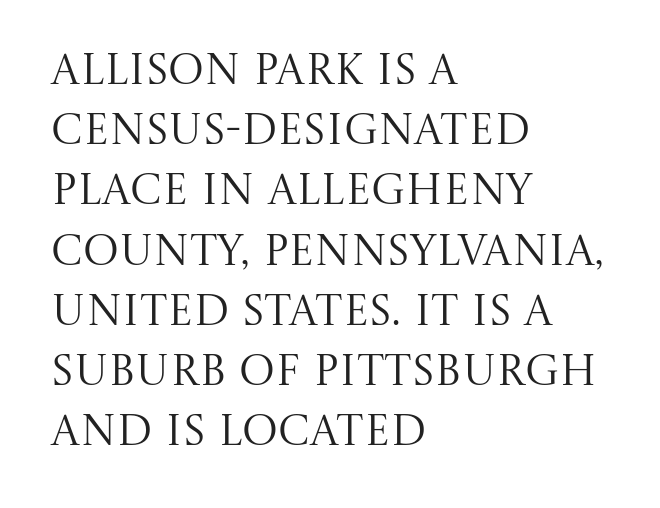
Q: Is the text bold? A: No.
Q: Is the text italic (slanted)? A: No, it is upright.
Q: Is the typeface a serif or a sans-serif typeface? A: Serif.
Q: Is the text underlined? A: No.
Q: How is the paragraph aligned? A: Left-aligned.
Q: Is the spacing between letters normal or unusually wide? A: Normal.
Q: Is the spacing between lines tight, normal or loose? A: Normal.
Q: Width (condensed, normal, or wide)? A: Normal.
Q: Stroke contrast? A: Medium.
Q: x-height? A: Large.
Q: Monospaced? A: No.
